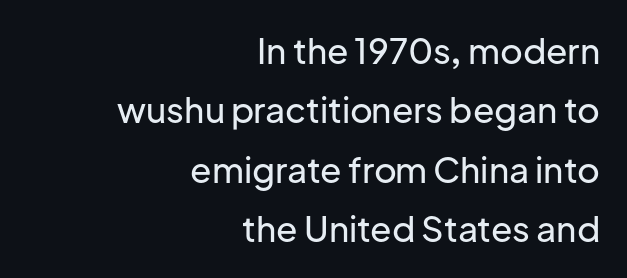
Q: Is the text italic (slanted)? A: No, it is upright.
Q: Is the typeface a serif or a sans-serif typeface? A: Sans-serif.
Q: Is the text underlined? A: No.
Q: How is the paragraph aligned? A: Right-aligned.
Q: Is the spacing between letters normal or unusually wide? A: Normal.
Q: Is the spacing between lines tight, normal or loose? A: Normal.
Q: Width (condensed, normal, or wide)? A: Normal.
Q: Stroke contrast? A: Low.
Q: x-height? A: Medium.
Q: Monospaced? A: No.
